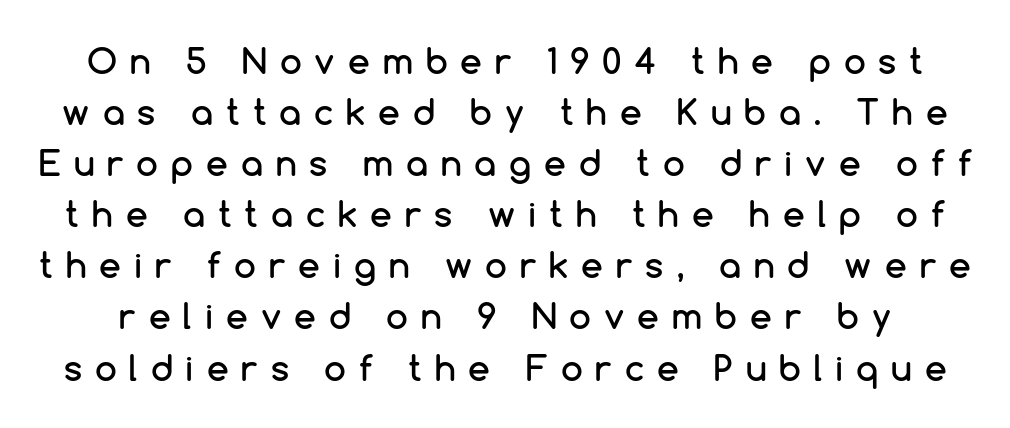
{"serif": "no", "italic": "no", "width": "normal", "stroke_contrast": "low", "x_height": "medium", "monospaced": "no", "underline": "no", "line_spacing": "normal", "line_spacing_ratio": 1.46, "letter_spacing": "wide", "letter_spacing_em": 0.37, "glyph_px": 35}
